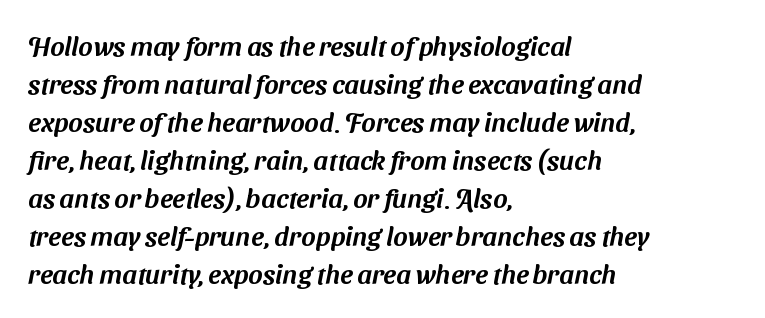
The image shows 27 px text type; set left-aligned, normal line spacing (1.41x), normal letter spacing, not underlined.
